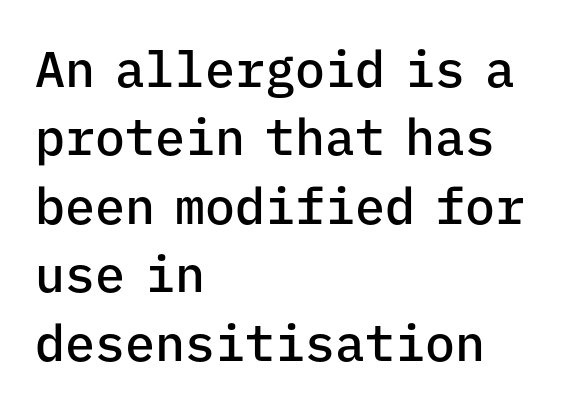
Q: Is the text bold? A: Semi-bold.
Q: Is the text italic (slanted)? A: No, it is upright.
Q: Is the typeface a serif or a sans-serif typeface? A: Sans-serif.
Q: Is the text underlined? A: No.
Q: How is the paragraph aligned? A: Left-aligned.
Q: Is the spacing between letters normal or unusually wide? A: Normal.
Q: Is the spacing between lines tight, normal or loose? A: Normal.
Q: Width (condensed, normal, or wide)? A: Normal.
Q: Stroke contrast? A: Low.
Q: x-height? A: Medium.
Q: Monospaced? A: Yes.
